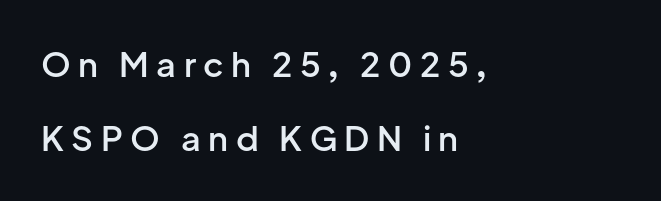
{"serif": "no", "italic": "no", "bold": "semi", "weight": "semibold", "width": "normal", "stroke_contrast": "low", "x_height": "medium", "monospaced": "no", "underline": "no", "align": "left", "line_spacing": "loose", "line_spacing_ratio": 2.18, "letter_spacing": "wide", "letter_spacing_em": 0.22, "glyph_px": 34}
